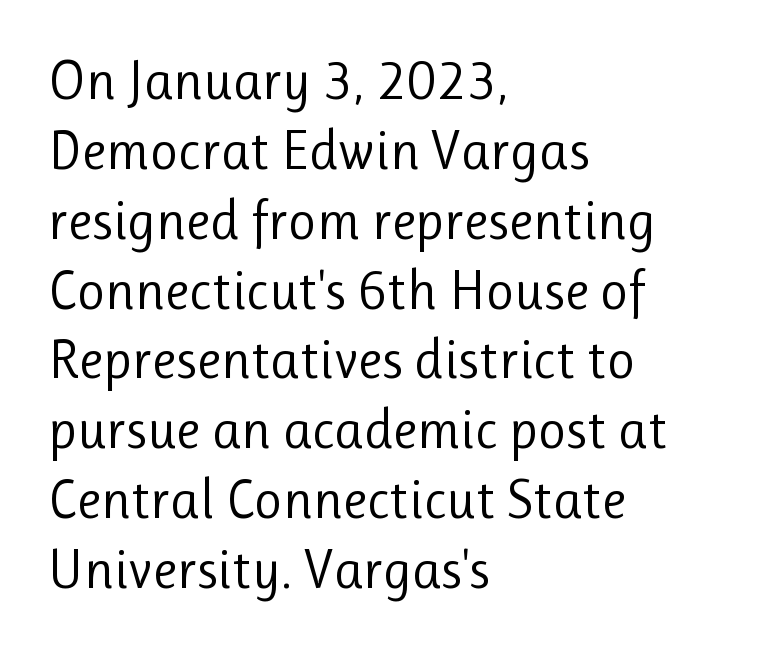
The image shows 55 px regular-weight sans-serif type, upright; set left-aligned, normal line spacing (1.27x), normal letter spacing, not underlined; low stroke contrast and a medium x-height.
